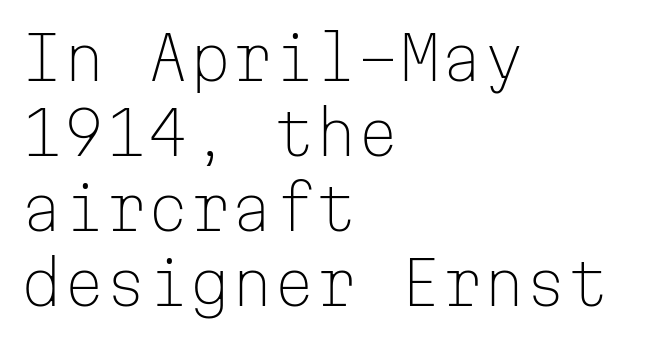
{"serif": "no", "italic": "no", "bold": "no", "weight": "light", "width": "normal", "stroke_contrast": "low", "x_height": "medium", "monospaced": "yes", "underline": "no", "align": "left", "line_spacing": "normal", "line_spacing_ratio": 1.25, "letter_spacing": "normal", "letter_spacing_em": 0.0, "glyph_px": 60}
